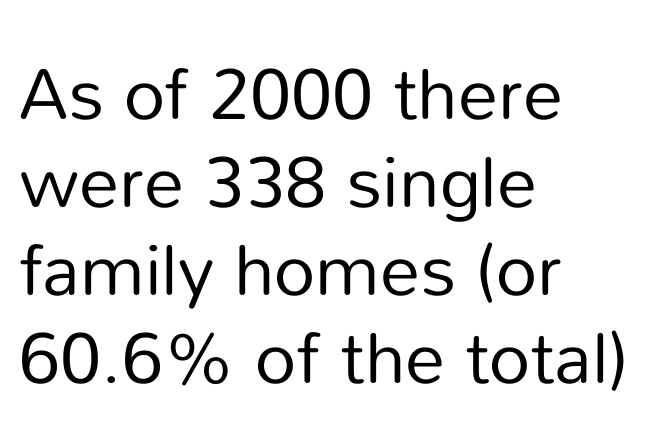
{"serif": "no", "italic": "no", "bold": "no", "weight": "regular", "width": "normal", "stroke_contrast": "low", "x_height": "medium", "monospaced": "no", "underline": "no", "align": "left", "line_spacing_ratio": 1.22, "letter_spacing": "normal", "letter_spacing_em": 0.0, "glyph_px": 72}
